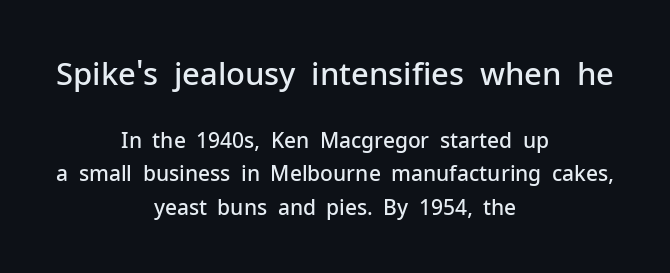
Q: Is the text bold? A: Semi-bold.
Q: Is the text italic (slanted)? A: No, it is upright.
Q: Is the typeface a serif or a sans-serif typeface? A: Sans-serif.
Q: Is the text underlined? A: No.
Q: How is the paragraph aligned? A: Centered.
Q: Is the spacing between letters normal or unusually wide? A: Normal.
Q: Is the spacing between lines tight, normal or loose? A: Normal.
Q: Which block of text is set in a larger size, the first (top) or the second (bottom)? A: The first (top) one.
Q: Width (condensed, normal, or wide)? A: Normal.
Q: Stroke contrast? A: Low.
Q: x-height? A: Medium.
Q: Monospaced? A: No.
